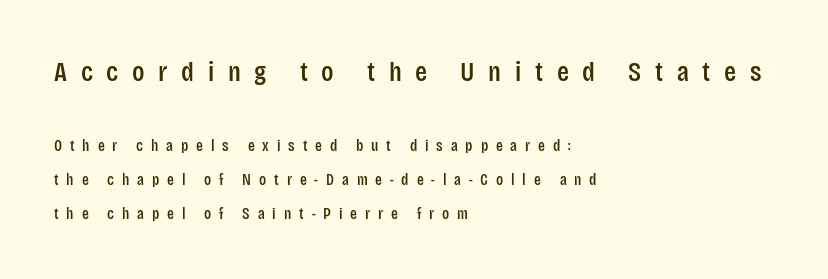
The axis of the letterforms is exactly vertical. The first block has been scaled up relative to the second. Letters rest on an invisible, unmarked baseline. Short note: letters widely spaced. Does the type have serifs? No, each stem ends abruptly. The passage shown is typed in a proportional face where columns would drift.
